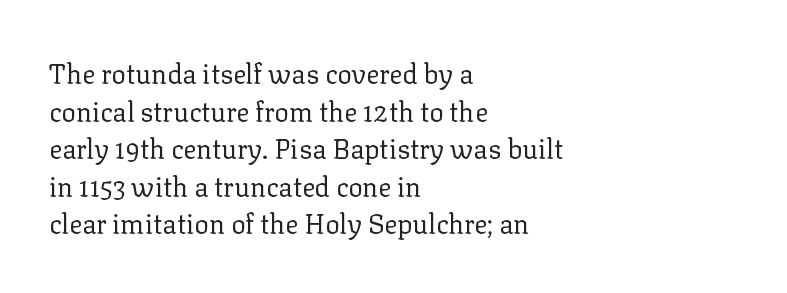
Notice how the stems are strictly vertical — no italics here. A bare baseline throughout the passage. Inter-character spacing is left at the font's built-in metrics. Vertical spacing — default. The ragged edge is on the right, which tells us the setting is flush left. The font sits on the lighter half of the weight spectrum, regular included.
